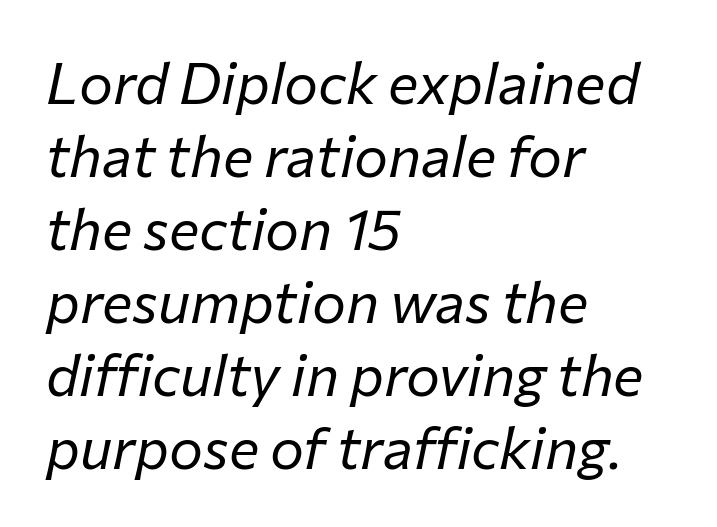
Check under the words: just untouched page. The letters look calm and open, with moderate or lighter stems. Layout note: lines flush left. This is oblique type, the kind used for emphasis or titles.
